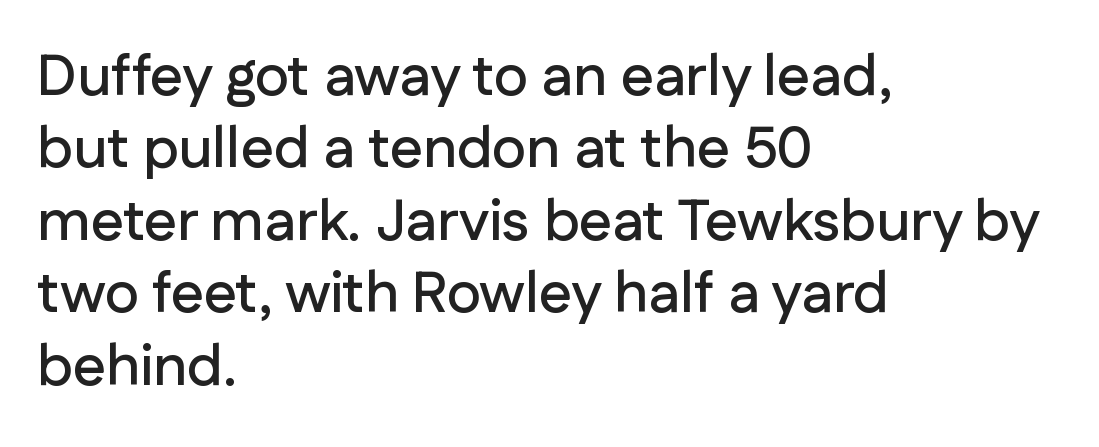
This sample uses an upright cut, with every glyph sitting square on the baseline. The designer left line spacing at the default. A typesetter would label this face a sans. This rendering leaves character spacing at its baseline value. Does the copy run flush right? No — it runs flush left.
